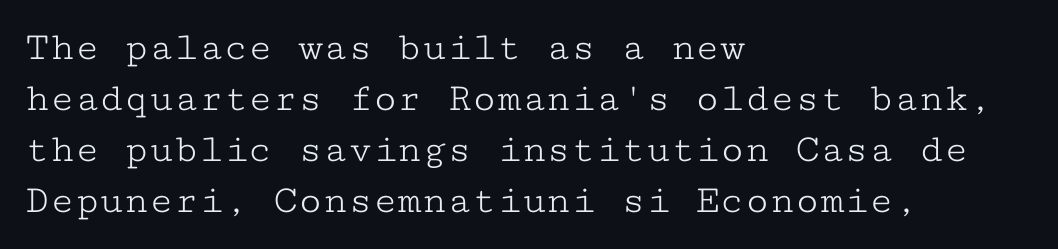
{"serif": "yes", "italic": "no", "bold": "no", "weight": "light", "width": "wide", "stroke_contrast": "low", "x_height": "medium", "monospaced": "yes", "underline": "no", "align": "left", "line_spacing_ratio": 1.24, "letter_spacing": "normal", "letter_spacing_em": 0.0, "glyph_px": 41}
